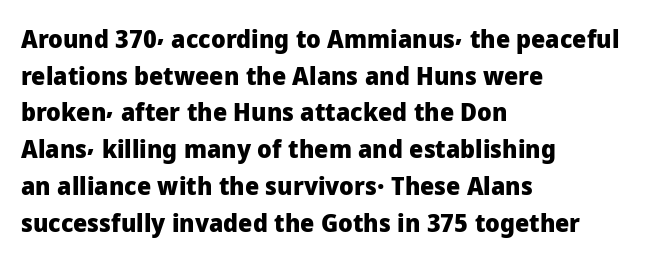
Q: Is the text bold? A: Yes.
Q: Is the text italic (slanted)? A: No, it is upright.
Q: Is the text underlined? A: No.
Q: How is the paragraph aligned? A: Left-aligned.
Q: Is the spacing between letters normal or unusually wide? A: Normal.
Q: Is the spacing between lines tight, normal or loose? A: Normal.
